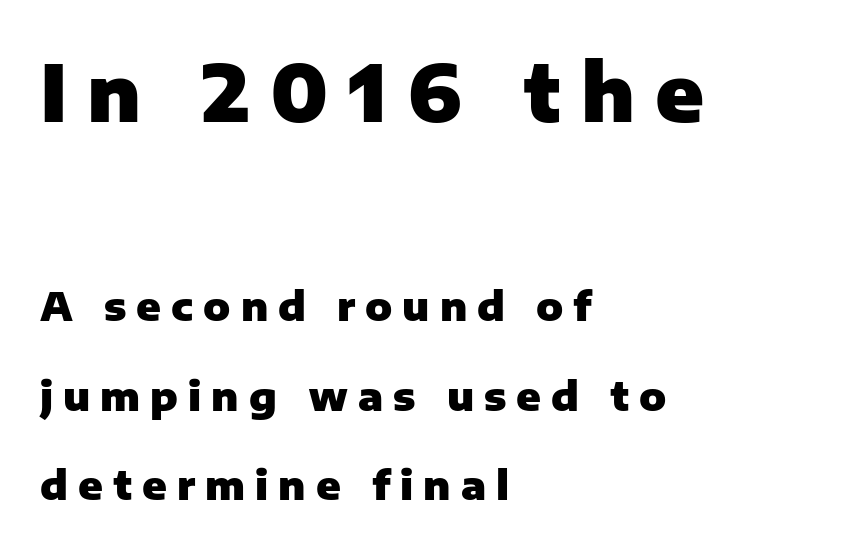
Character widths vary here, with narrow letters taking less room than wide ones. Rule under the text: the space is simply empty. Strong, thick strokes mark this as bold type. Vertical strokes here are truly vertical.
